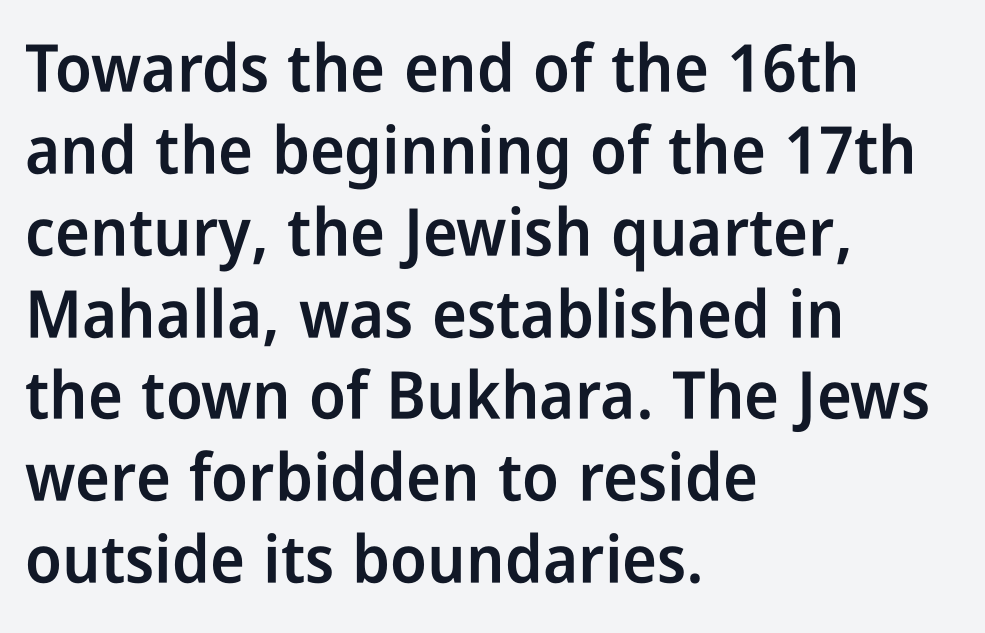
Q: Is the text bold? A: Semi-bold.
Q: Is the text italic (slanted)? A: No, it is upright.
Q: Is the typeface a serif or a sans-serif typeface? A: Sans-serif.
Q: Is the text underlined? A: No.
Q: How is the paragraph aligned? A: Left-aligned.
Q: Is the spacing between letters normal or unusually wide? A: Normal.
Q: Width (condensed, normal, or wide)? A: Condensed.
Q: Stroke contrast? A: Low.
Q: x-height? A: Medium.
Q: Monospaced? A: No.
